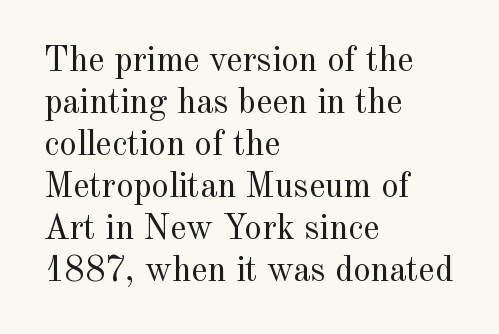
Q: Is the text bold? A: No.
Q: Is the text italic (slanted)? A: No, it is upright.
Q: Is the typeface a serif or a sans-serif typeface? A: Serif.
Q: Is the text underlined? A: No.
Q: How is the paragraph aligned? A: Left-aligned.
Q: Is the spacing between letters normal or unusually wide? A: Normal.
Q: Width (condensed, normal, or wide)? A: Normal.
Q: x-height? A: Small.
Q: Monospaced? A: No.
